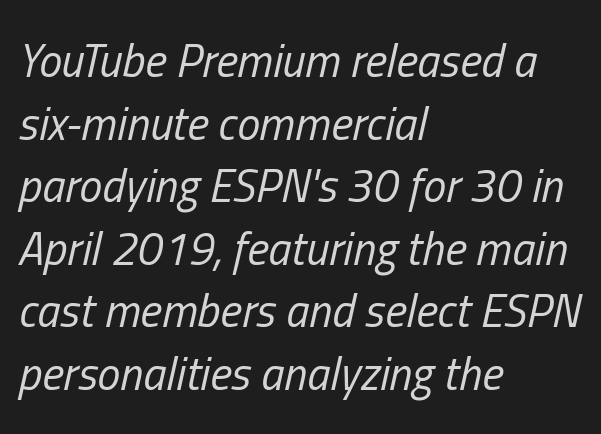
Only glyphs here, with clear space below each row. Bold? No — there's no thickening of the strokes. The glyphs look as if they've been sheared to an angle. Characters follow at the spacing the type designer built in.
